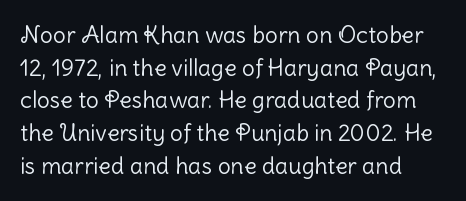
{"italic": "no", "bold": "no", "underline": "no", "align": "left", "line_spacing": "normal", "line_spacing_ratio": 1.42, "letter_spacing": "normal", "letter_spacing_em": 0.0, "glyph_px": 23}
